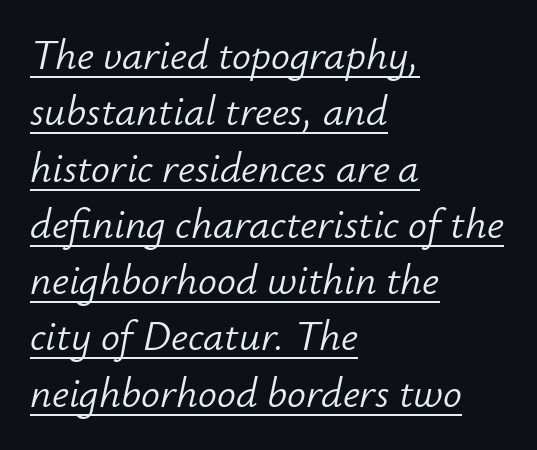
Q: Is the text bold? A: No.
Q: Is the text italic (slanted)? A: Yes, it leans right by about 12 degrees.
Q: Is the text underlined? A: Yes.
Q: How is the paragraph aligned? A: Left-aligned.
Q: Is the spacing between letters normal or unusually wide? A: Normal.
Q: Is the spacing between lines tight, normal or loose? A: Normal.
Q: Width (condensed, normal, or wide)? A: Normal.
Q: Stroke contrast? A: Low.
Q: x-height? A: Small.
Q: Monospaced? A: No.
